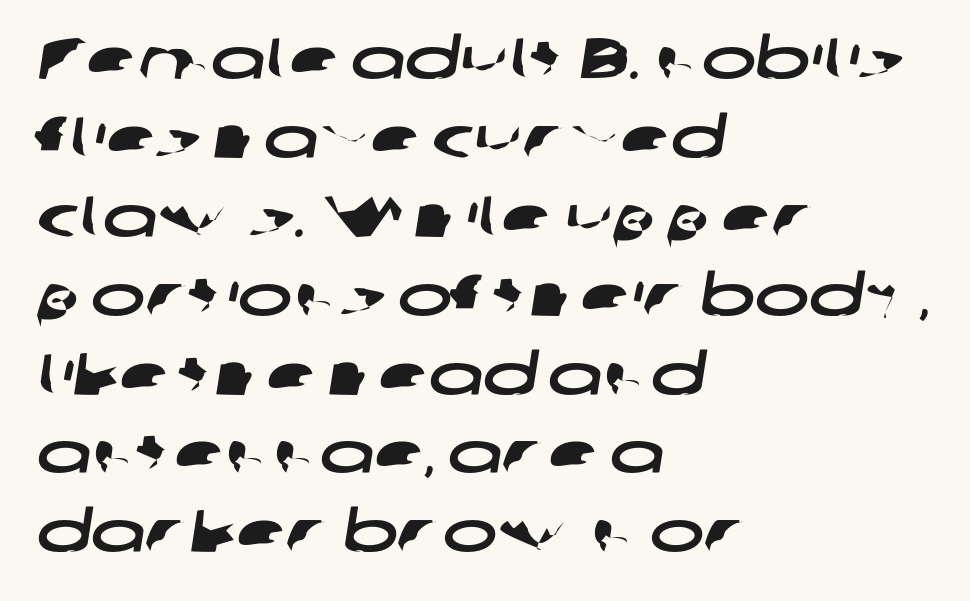
Q: Is the typeface a serif or a sans-serif typeface? A: Sans-serif.
Q: Is the text underlined? A: No.
Q: How is the paragraph aligned? A: Left-aligned.
Q: Is the spacing between letters normal or unusually wide? A: Normal.
Q: Is the spacing between lines tight, normal or loose? A: Normal.
Q: Width (condensed, normal, or wide)? A: Wide.
Q: Stroke contrast? A: Low.
Q: x-height? A: Medium.
Q: Monospaced? A: No.
